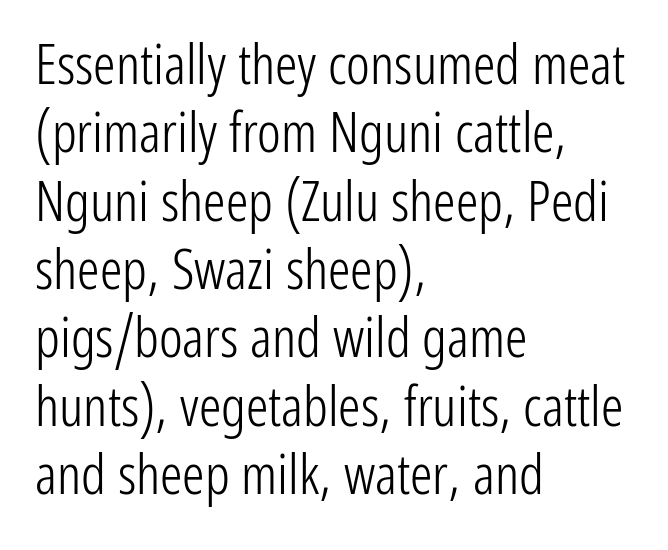
{"serif": "no", "italic": "no", "bold": "no", "weight": "light", "width": "condensed", "stroke_contrast": "low", "x_height": "medium", "monospaced": "no", "underline": "no", "align": "left", "line_spacing_ratio": 1.22, "letter_spacing": "normal", "letter_spacing_em": 0.0, "glyph_px": 56}
